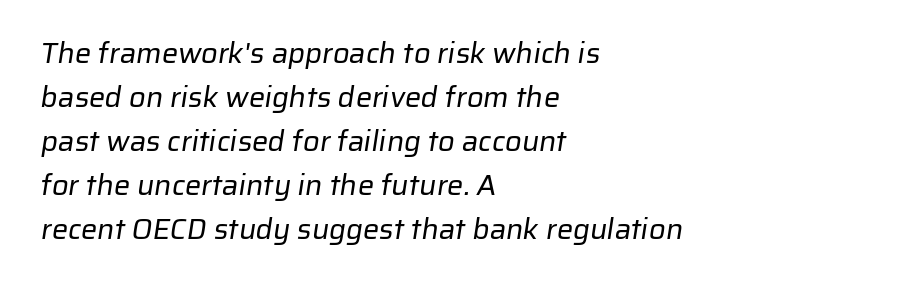
Successive baselines arrive at the customary interval. The passage shown is typed in a proportional face where columns would drift. Where is the straight margin? On the left. This is sans-serif lettering, the kind often seen on screens and signage. The letters look calm and open, with moderate or lighter stems.
